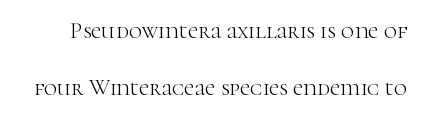
{"italic": "no", "bold": "no", "underline": "no", "line_spacing": "loose", "line_spacing_ratio": 2.47, "letter_spacing": "normal", "letter_spacing_em": 0.0, "glyph_px": 23}
